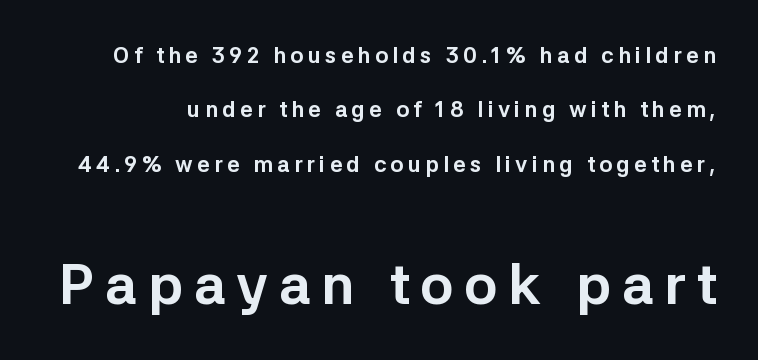
The letters advance in unequal steps, a hallmark of proportional type. Size hierarchy here favors the trailing block over the leading one. The font family rendered here belongs to the sans-serif group. Type without underlining.
